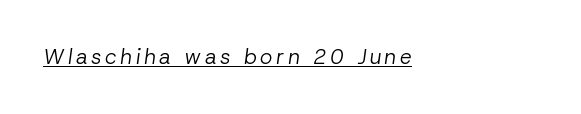
Q: Is the text bold? A: No.
Q: Is the text italic (slanted)? A: Yes, it leans right by about 8 degrees.
Q: Is the text underlined? A: Yes.
Q: How is the paragraph aligned? A: Left-aligned.
